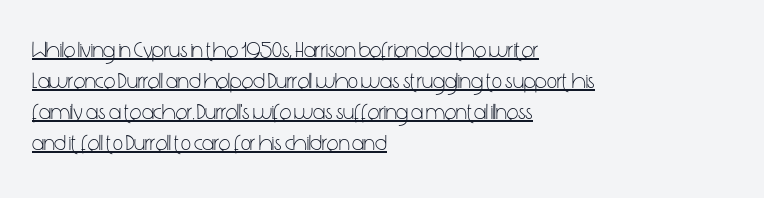
You can see a thin bar hugging the bottom of the glyphs. Interline gaps are of average width in this sample. Leftover space on each line is placed entirely after the last word. This is not heavy type; no bold has been used. In terms of posture, this sample is upright.
